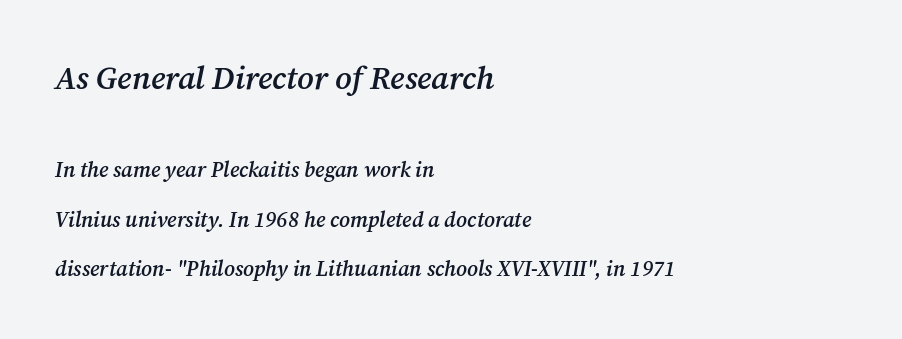
The gap between lines stays unmarked. Semibold letterforms, between regular and bold. Is there much room between lines? Yes — plenty of vertical air separates them. The paragraph has a hard left edge and a soft right edge. The horizontal fit of the characters is conventional and even.
